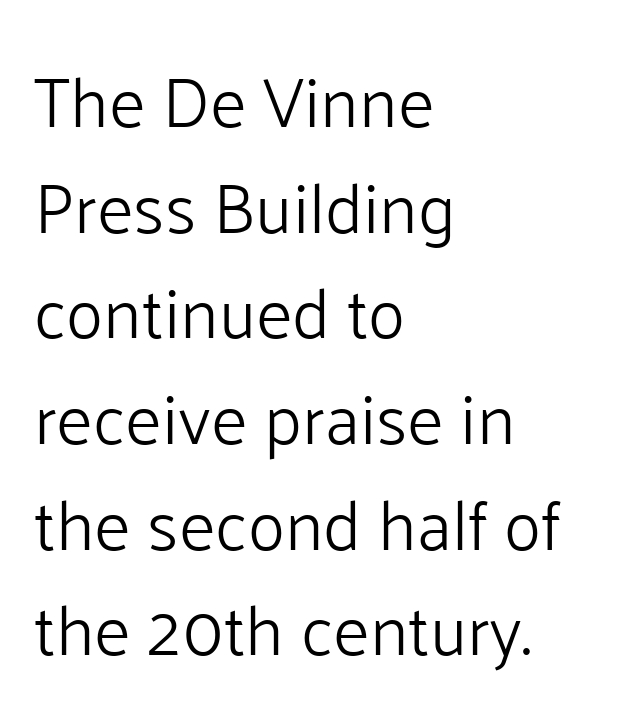
{"serif": "no", "italic": "no", "bold": "no", "weight": "light", "width": "normal", "stroke_contrast": "low", "x_height": "medium", "monospaced": "no", "underline": "no", "align": "left", "line_spacing": "normal", "line_spacing_ratio": 1.51, "letter_spacing": "normal", "letter_spacing_em": 0.0, "glyph_px": 70}
